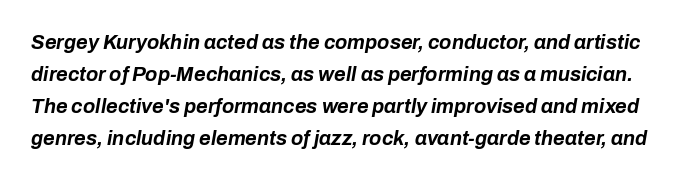
Each new line begins a customary step beneath the previous one. The face used here has the dense, thick strokes of a bold. The type is set solid horizontally, with unmodified tracking. The zone under the glyphs is completely vacant.
